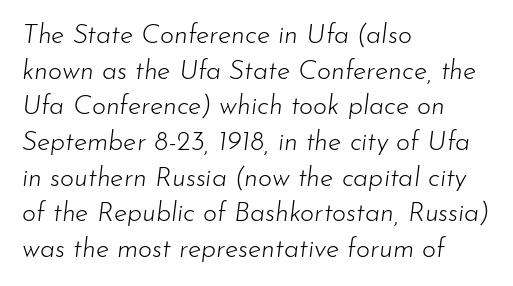
{"italic": "yes", "lean": "right", "slant_degrees": 7, "bold": "no", "underline": "no", "align": "left", "line_spacing": "normal", "line_spacing_ratio": 1.32, "letter_spacing": "normal", "letter_spacing_em": 0.0, "glyph_px": 27}
